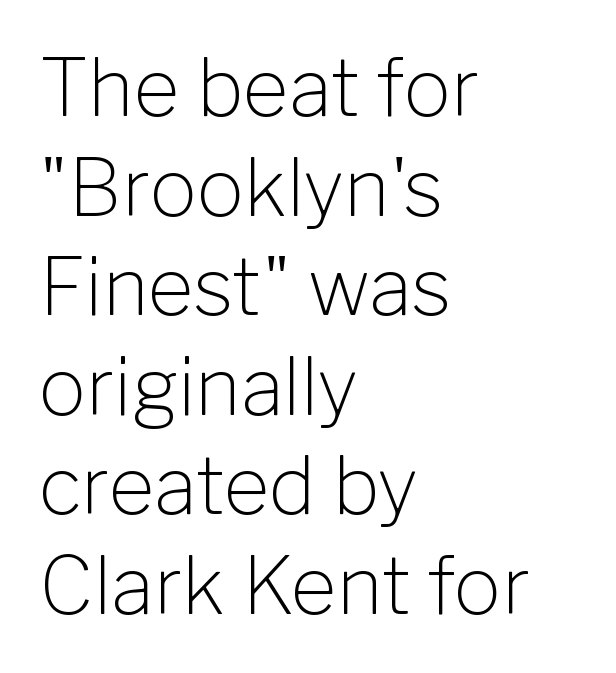
Q: Is the text bold? A: No.
Q: Is the text italic (slanted)? A: No, it is upright.
Q: Is the typeface a serif or a sans-serif typeface? A: Sans-serif.
Q: Is the text underlined? A: No.
Q: How is the paragraph aligned? A: Left-aligned.
Q: Is the spacing between letters normal or unusually wide? A: Normal.
Q: Is the spacing between lines tight, normal or loose? A: Normal.
Q: Width (condensed, normal, or wide)? A: Normal.
Q: Stroke contrast? A: Low.
Q: x-height? A: Medium.
Q: Monospaced? A: No.
